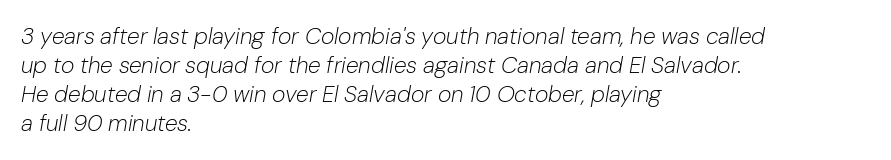
The gaps between neighbouring characters are ordinary and unremarkable. Just letters on the line, the space beneath them empty. The passage is arranged the way most books set body copy — flush left. Italic: yes, the glyphs are oblique. The weight would be labelled regular, book, light, or lighter still.
